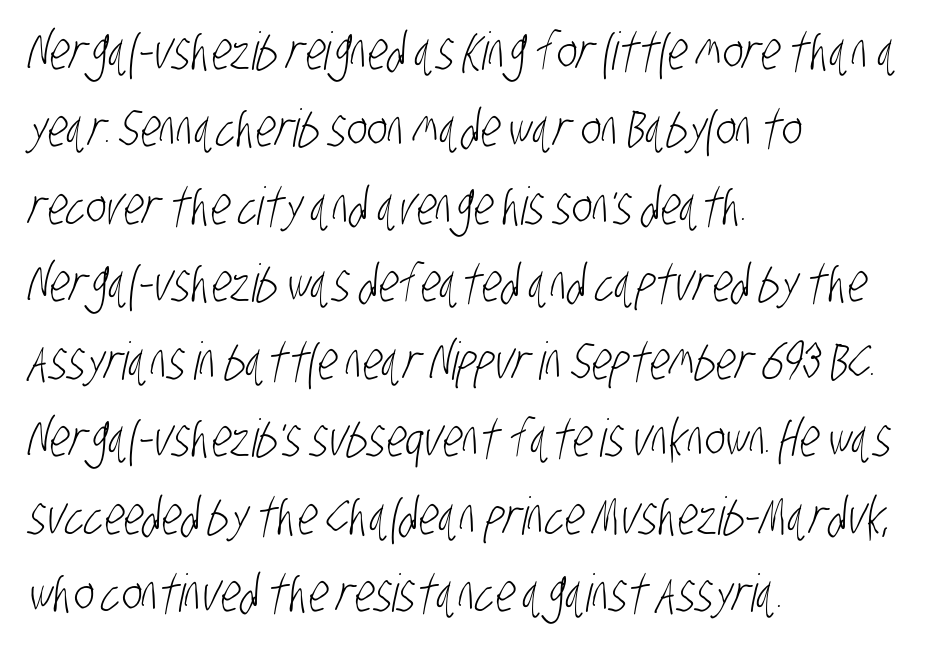
{"serif": "no", "bold": "no", "weight": "light", "width": "condensed", "stroke_contrast": "low", "x_height": "large", "monospaced": "no", "underline": "no", "align": "left", "line_spacing": "normal", "line_spacing_ratio": 1.49, "letter_spacing": "normal", "letter_spacing_em": 0.0, "glyph_px": 52}
